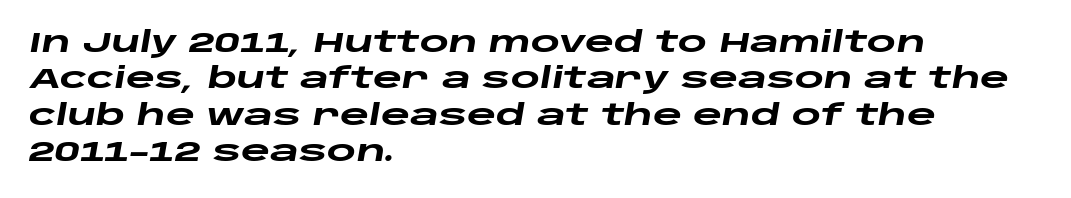
{"italic": "yes", "lean": "right", "slant_degrees": 10, "bold": "yes", "weight": "heavy", "width": "wide", "stroke_contrast": "low", "x_height": "large", "monospaced": "no", "underline": "no", "align": "left", "line_spacing": "normal", "line_spacing_ratio": 1.3, "letter_spacing": "normal", "letter_spacing_em": 0.0, "glyph_px": 28}
